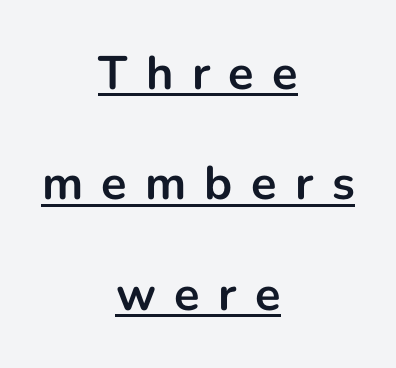
Observe the absence of serifs on each vertical stroke in this sample. In CSS terms this would be text-align: center. This sample has the flowing, uneven cadence of proportional lettering. Quick note: interline space is abundant. Someone cranked the tracking dial way up on this one. Rendered with straight, roman letterforms.
